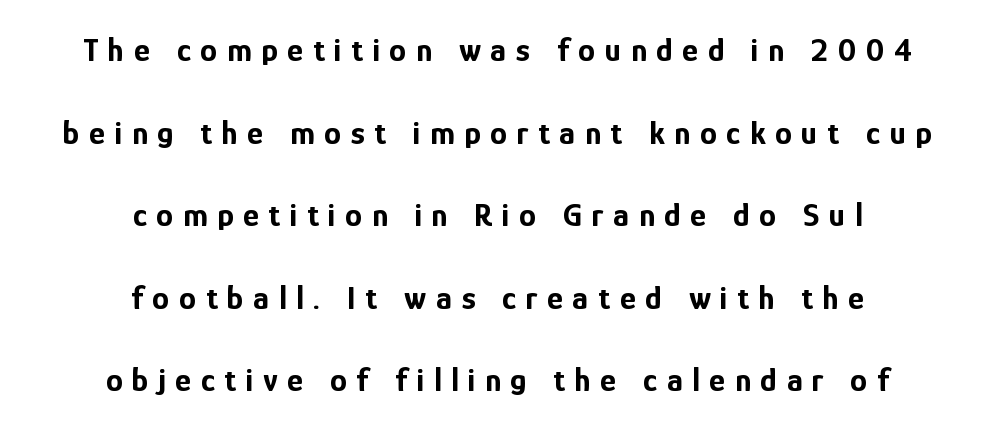
The image shows 34 px bold, condensed sans-serif type, upright; set centered, loose line spacing (2.43x), unusually wide letter spacing (+0.28 em), not underlined; low stroke contrast and a medium x-height.
